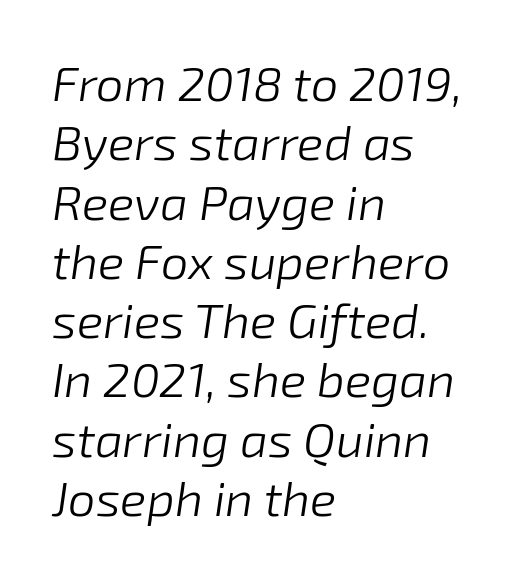
The image shows 49 px light type, italic (leaning right); set left-aligned, line spacing 1.21x, normal letter spacing, not underlined; low stroke contrast and a medium x-height.
